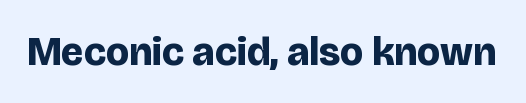
{"serif": "no", "italic": "no", "bold": "yes", "weight": "bold", "width": "normal", "stroke_contrast": "low", "x_height": "large", "monospaced": "no", "underline": "no", "letter_spacing": "normal", "letter_spacing_em": 0.0, "glyph_px": 40}
